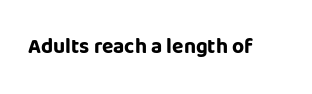
The image shows 21 px bold type, upright; set normal letter spacing, not underlined.
